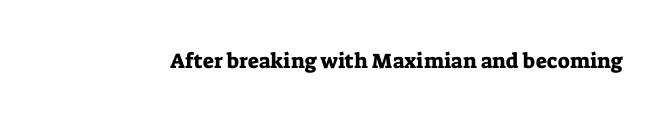
{"italic": "no", "underline": "no", "letter_spacing": "normal", "letter_spacing_em": 0.0, "glyph_px": 21}
